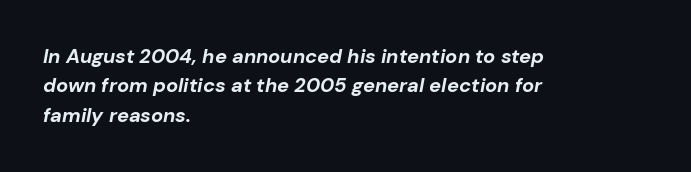
{"italic": "yes", "lean": "right", "slant_degrees": 10, "bold": "yes", "underline": "no", "align": "left", "line_spacing": "normal", "line_spacing_ratio": 1.47, "letter_spacing": "normal", "letter_spacing_em": 0.0, "glyph_px": 20}
